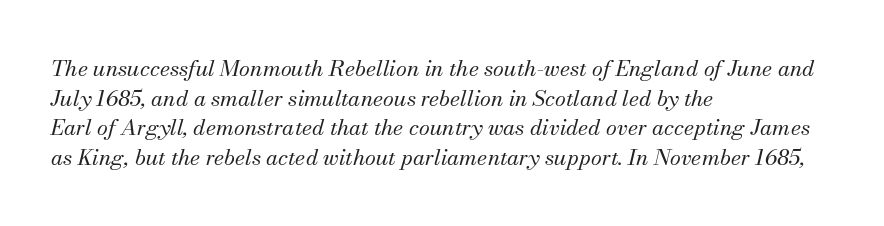
The image shows 22 px text type, italic (leaning right); set left-aligned, normal line spacing (1.35x), normal letter spacing, not underlined.
